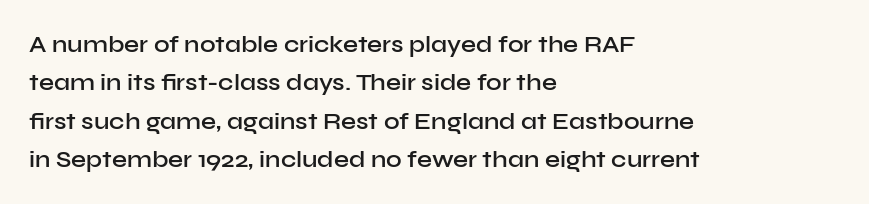
The image shows 24 px text type, upright; set left-aligned, normal line spacing (1.6x), normal letter spacing, not underlined.
